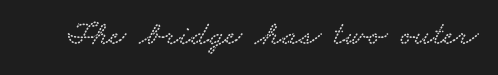
Note: serifs present on the glyphs. Spacing verdict: proportional, widths tailored to each character. The area under the type is left untouched. Does extra space separate the letters? No, they use regular spacing.
